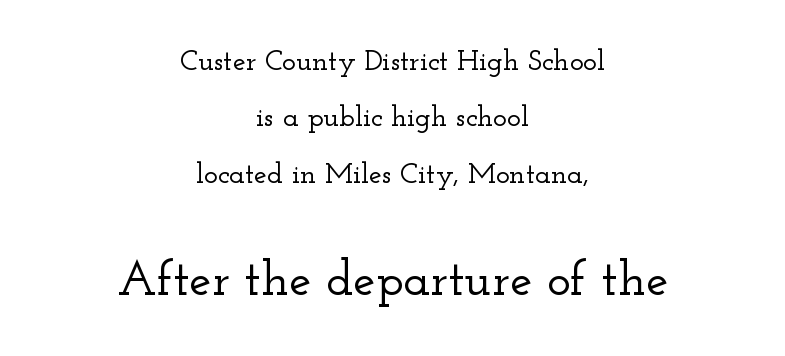
{"serif": "yes", "italic": "no", "width": "wide", "stroke_contrast": "low", "x_height": "small", "monospaced": "no", "underline": "no", "align": "center", "line_spacing": "loose", "line_spacing_ratio": 1.94, "letter_spacing": "normal", "letter_spacing_em": 0.0, "larger_block": "second", "size_ratio": 1.72, "glyph_px": 50}
